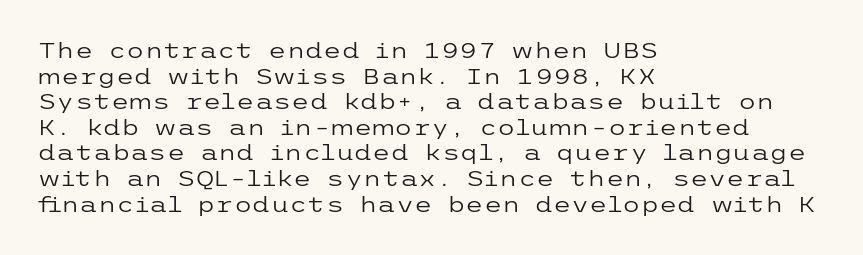
Does extra space separate the letters? No, they use regular spacing. The passage is arranged the way most books set body copy — flush left. The area under the type is left untouched. The face looks like a standard text weight, possibly lighter. Notice how the stems are strictly vertical — no italics here.
